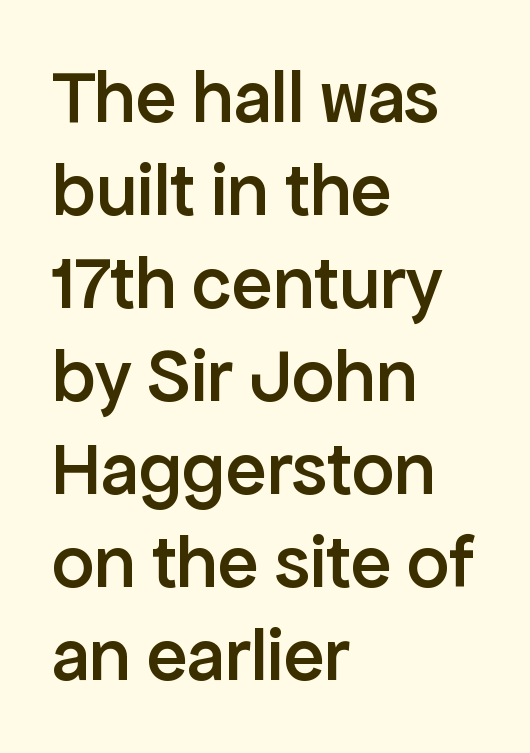
Character widths vary here, with narrow letters taking less room than wide ones. I'd call this a sans setting — the letters go barefoot. The face used here is rendered with its standard letterfit. Characters remain perfectly vertical along every line.
